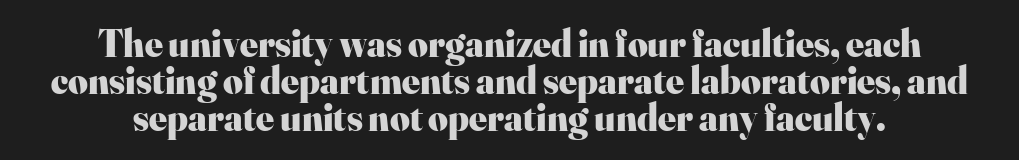
The vertical gap from one line to the next is small. The typeface chosen for these lines features serifs. The lettering holds an erect, upright posture throughout. A typesetter would call this proportional, since set widths differ per character.
